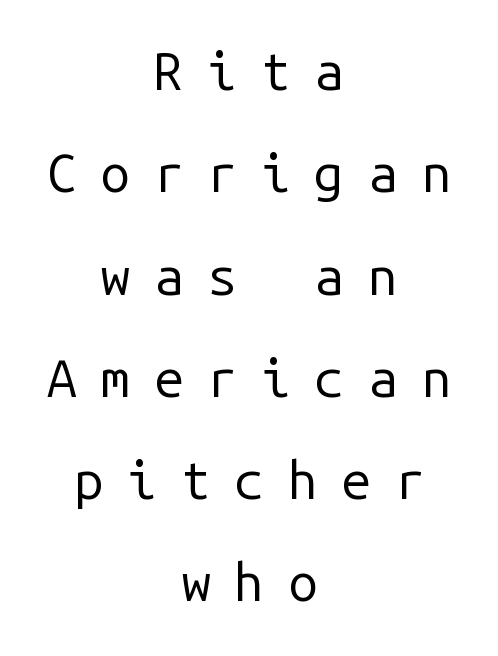
The image shows 53 px regular-weight sans-serif type, upright, monospaced; set centered, loose line spacing (1.93x), unusually wide letter spacing (+0.45 em), not underlined; low stroke contrast and a medium x-height.
